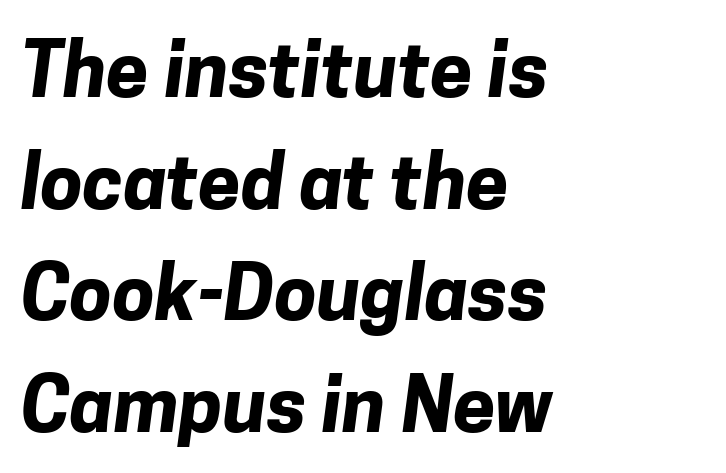
The image shows 76 px bold sans-serif type; set left-aligned, normal line spacing (1.47x), normal letter spacing, not underlined; low stroke contrast and a medium x-height.
